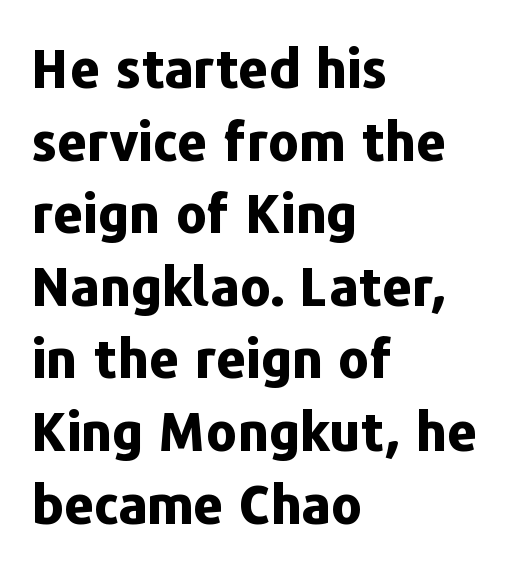
Q: Is the text bold? A: Yes.
Q: Is the text italic (slanted)? A: No, it is upright.
Q: Is the typeface a serif or a sans-serif typeface? A: Sans-serif.
Q: Is the text underlined? A: No.
Q: How is the paragraph aligned? A: Left-aligned.
Q: Is the spacing between letters normal or unusually wide? A: Normal.
Q: Is the spacing between lines tight, normal or loose? A: Normal.
Q: Width (condensed, normal, or wide)? A: Normal.
Q: Stroke contrast? A: Low.
Q: x-height? A: Medium.
Q: Monospaced? A: No.
